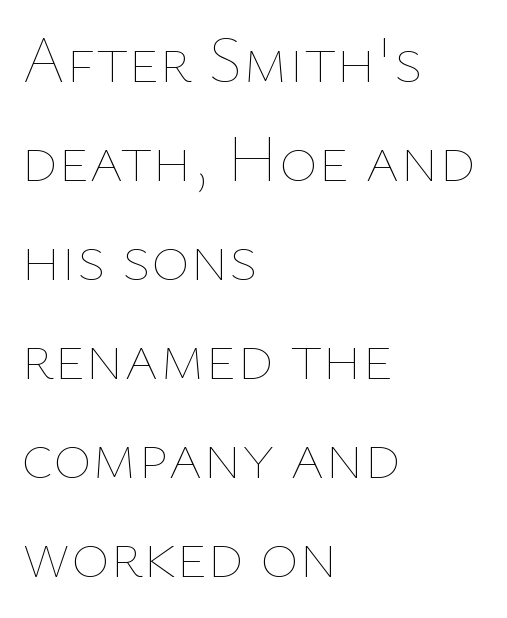
{"italic": "no", "bold": "no", "weight": "thin", "width": "normal", "stroke_contrast": "low", "x_height": "medium", "monospaced": "no", "underline": "no", "align": "left", "line_spacing": "normal", "line_spacing_ratio": 1.5, "letter_spacing": "normal", "letter_spacing_em": 0.0, "glyph_px": 66}
